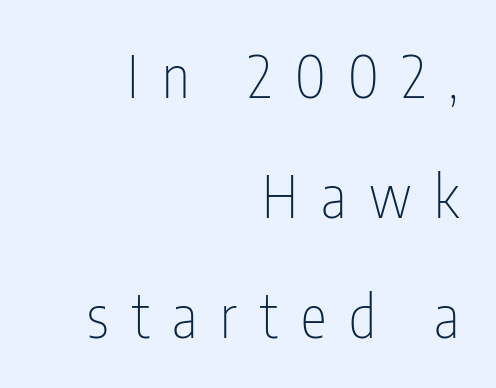
{"serif": "no", "italic": "no", "bold": "no", "weight": "thin", "width": "condensed", "stroke_contrast": "low", "x_height": "medium", "monospaced": "no", "underline": "no", "align": "right", "line_spacing": "loose", "line_spacing_ratio": 2.03, "letter_spacing": "wide", "letter_spacing_em": 0.39, "glyph_px": 59}
